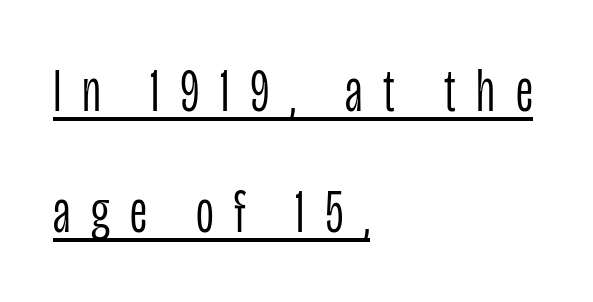
The image shows 62 px light, condensed sans-serif type, upright; set left-aligned, loose line spacing (1.95x), unusually wide letter spacing (+0.33 em), underlined; low stroke contrast and a large x-height.
